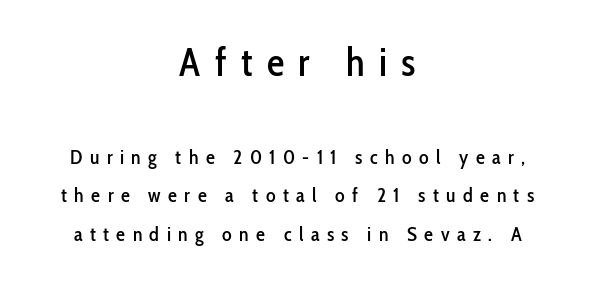
Q: Is the text italic (slanted)? A: No, it is upright.
Q: Is the typeface a serif or a sans-serif typeface? A: Sans-serif.
Q: Is the text underlined? A: No.
Q: How is the paragraph aligned? A: Centered.
Q: Is the spacing between letters normal or unusually wide? A: Unusually wide.
Q: Is the spacing between lines tight, normal or loose? A: Loose.
Q: Which block of text is set in a larger size, the first (top) or the second (bottom)? A: The first (top) one.
Q: Width (condensed, normal, or wide)? A: Condensed.
Q: Stroke contrast? A: Low.
Q: x-height? A: Medium.
Q: Monospaced? A: No.
